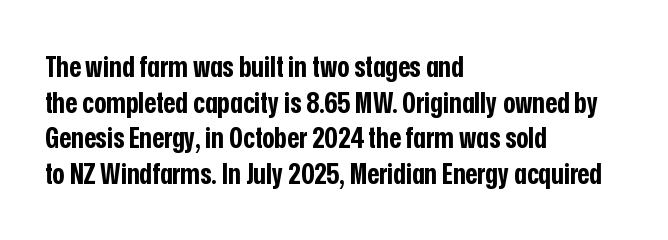
The string is rendered with underlining switched off. Examine the stroke ends and you'll find no serifs. The ragged edge is on the right, which tells us the setting is flush left. Posture: straight, roman, zero tilt. There is no visible air inserted between adjacent glyphs.
